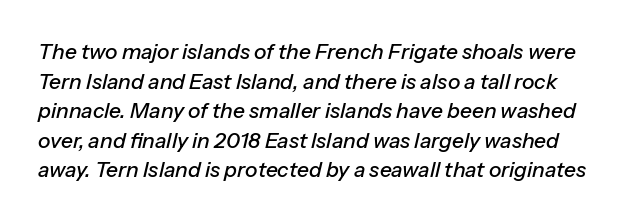
The image shows 21 px text type, italic (leaning right); set normal line spacing (1.41x), normal letter spacing, not underlined.
